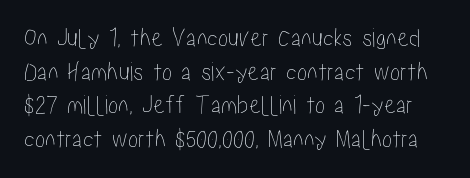
The image shows 27 px text type, upright; set normal line spacing (1.25x), normal letter spacing, not underlined.
